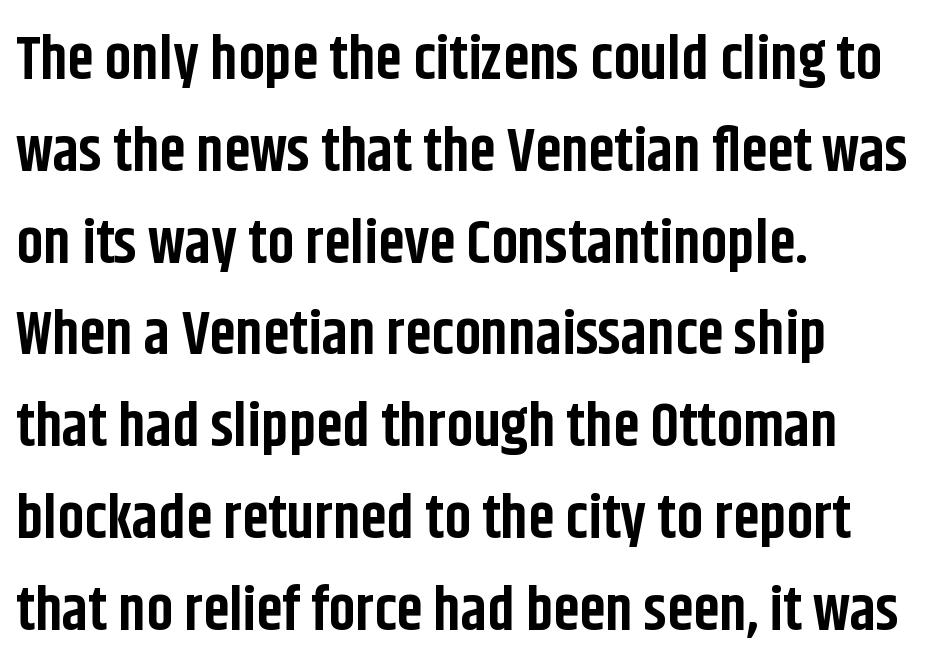
{"serif": "no", "italic": "no", "bold": "yes", "weight": "bold", "width": "condensed", "stroke_contrast": "low", "x_height": "large", "monospaced": "no", "underline": "no", "align": "left", "line_spacing": "normal", "line_spacing_ratio": 1.53, "letter_spacing": "normal", "letter_spacing_em": 0.0, "glyph_px": 60}
